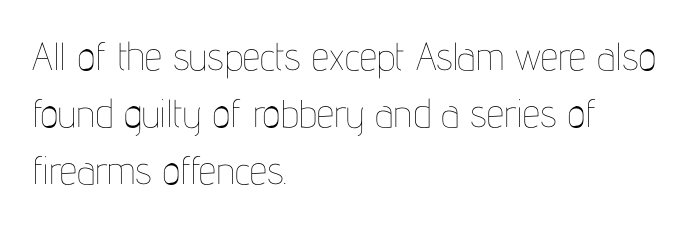
{"italic": "no", "bold": "no", "weight": "thin", "width": "condensed", "stroke_contrast": "low", "x_height": "medium", "monospaced": "no", "underline": "no", "align": "left", "line_spacing": "normal", "line_spacing_ratio": 1.46, "letter_spacing": "normal", "letter_spacing_em": 0.0, "glyph_px": 39}
